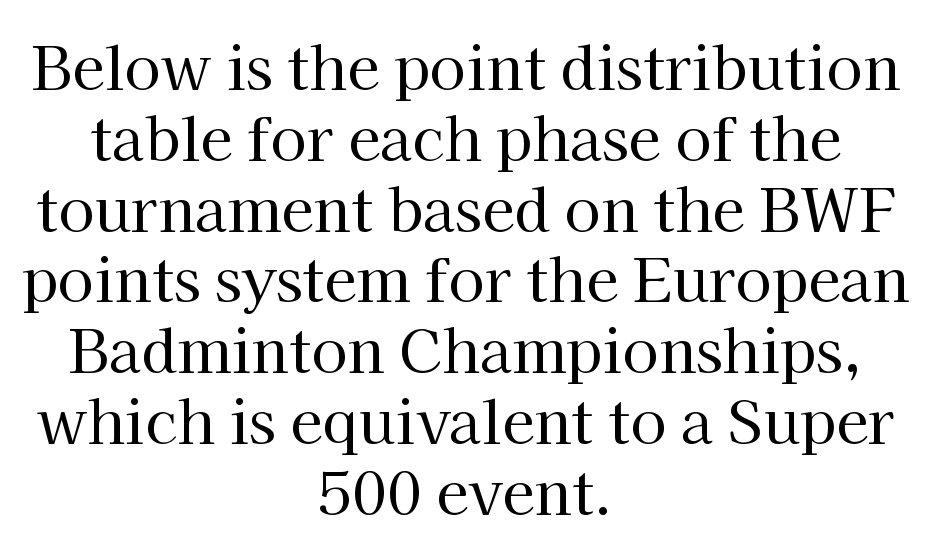
Beneath every word, the page is bare. What stands out about the letter spacing? Nothing — it is the standard amount. Looks like regular typesetting: each glyph gets only the width it needs. A serif font was chosen for this passage. If you drew a line through each stem, it would be perfectly vertical.
